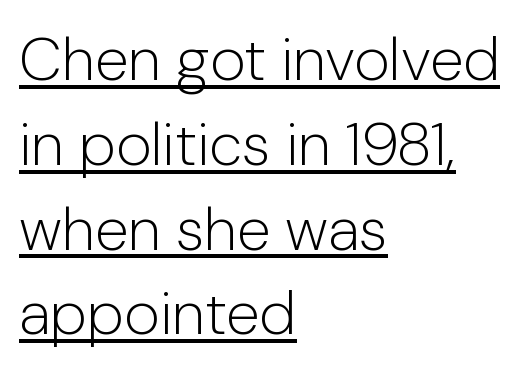
Q: Is the text bold? A: No.
Q: Is the text italic (slanted)? A: No, it is upright.
Q: Is the typeface a serif or a sans-serif typeface? A: Sans-serif.
Q: Is the text underlined? A: Yes.
Q: How is the paragraph aligned? A: Left-aligned.
Q: Is the spacing between letters normal or unusually wide? A: Normal.
Q: Is the spacing between lines tight, normal or loose? A: Normal.
Q: Width (condensed, normal, or wide)? A: Normal.
Q: Stroke contrast? A: Low.
Q: x-height? A: Medium.
Q: Monospaced? A: No.
